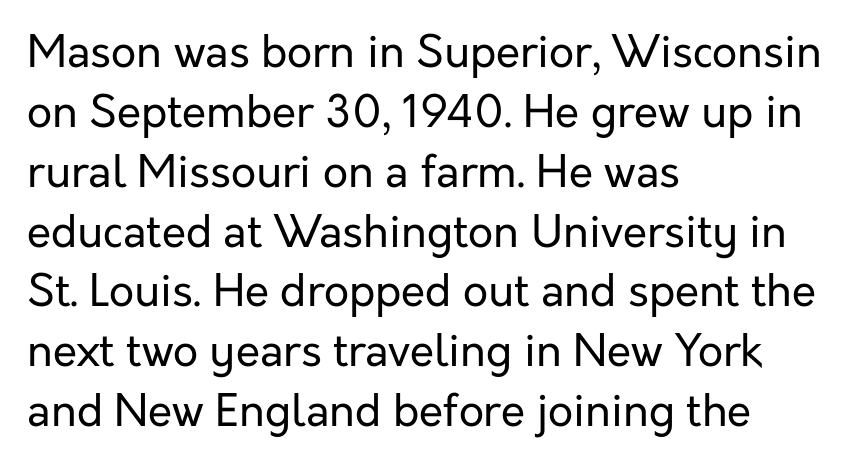
{"serif": "no", "italic": "no", "bold": "no", "weight": "regular", "width": "normal", "stroke_contrast": "low", "x_height": "medium", "monospaced": "no", "underline": "no", "align": "left", "line_spacing": "normal", "line_spacing_ratio": 1.36, "letter_spacing": "normal", "letter_spacing_em": 0.0, "glyph_px": 44}
